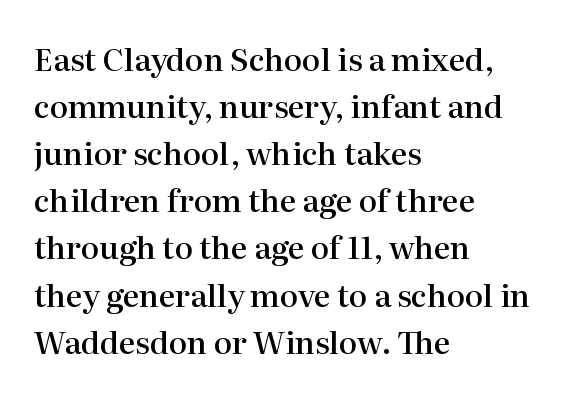
Q: Is the text bold? A: Semi-bold.
Q: Is the text italic (slanted)? A: No, it is upright.
Q: Is the typeface a serif or a sans-serif typeface? A: Serif.
Q: Is the text underlined? A: No.
Q: How is the paragraph aligned? A: Left-aligned.
Q: Is the spacing between letters normal or unusually wide? A: Normal.
Q: Is the spacing between lines tight, normal or loose? A: Normal.
Q: Width (condensed, normal, or wide)? A: Normal.
Q: Stroke contrast? A: High.
Q: x-height? A: Medium.
Q: Monospaced? A: No.
